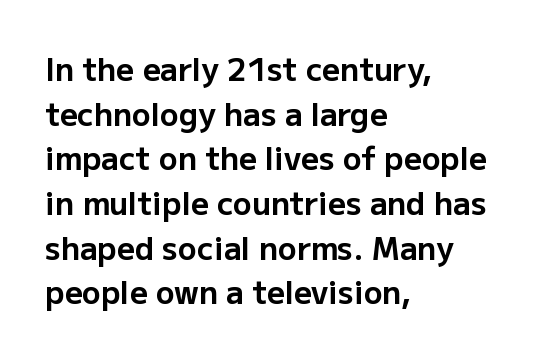
Q: Is the text bold? A: Yes.
Q: Is the text italic (slanted)? A: No, it is upright.
Q: Is the typeface a serif or a sans-serif typeface? A: Sans-serif.
Q: Is the text underlined? A: No.
Q: How is the paragraph aligned? A: Left-aligned.
Q: Is the spacing between letters normal or unusually wide? A: Normal.
Q: Is the spacing between lines tight, normal or loose? A: Normal.
Q: Width (condensed, normal, or wide)? A: Normal.
Q: Stroke contrast? A: Low.
Q: x-height? A: Medium.
Q: Monospaced? A: No.
